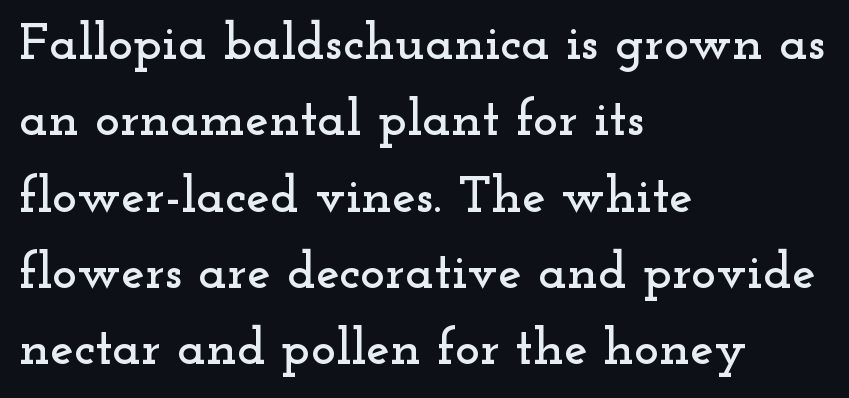
{"serif": "yes", "italic": "no", "width": "wide", "stroke_contrast": "low", "x_height": "small", "monospaced": "no", "underline": "no", "align": "left", "line_spacing": "normal", "line_spacing_ratio": 1.44, "letter_spacing": "normal", "letter_spacing_em": 0.0, "glyph_px": 53}
